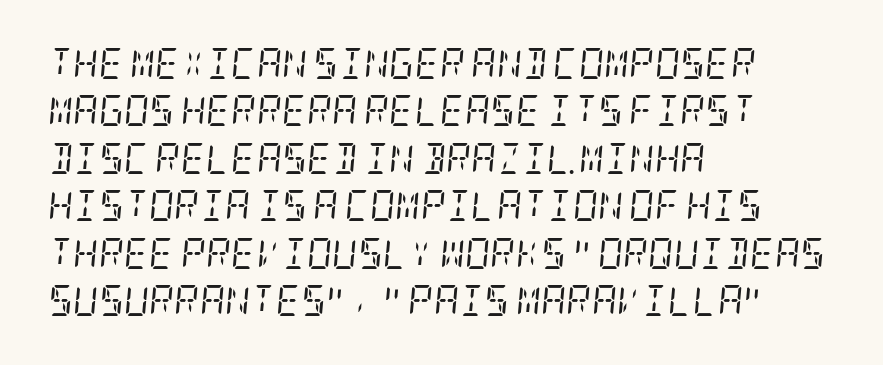
It's the slanting kind of type. Summary of vertical rhythm: regular, with standard interline spacing. Stroke thickness stays within the range of a standard reading face or lighter. Look at the tracking — it's just the regular setting, nothing added. Type style note: has serifs. A student would call this left alignment; a typographer would say flush left, rag right.
